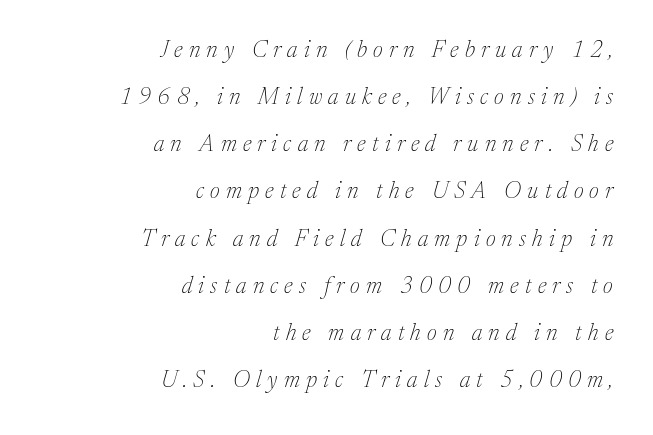
Stems and bowls with no extra thickness — not bold. Does extra space separate the letters? Yes, quite a lot of it. Clear beneath every line of the passage. Widely set lines give the paragraph a tall, airy silhouette. The rendering applies a slant to the glyphs. One-word summary of the alignment: right.
